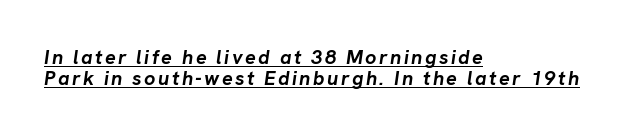
The image shows 20 px bold type, italic (leaning right); set left-aligned, tight line spacing (1.06x), underlined.
